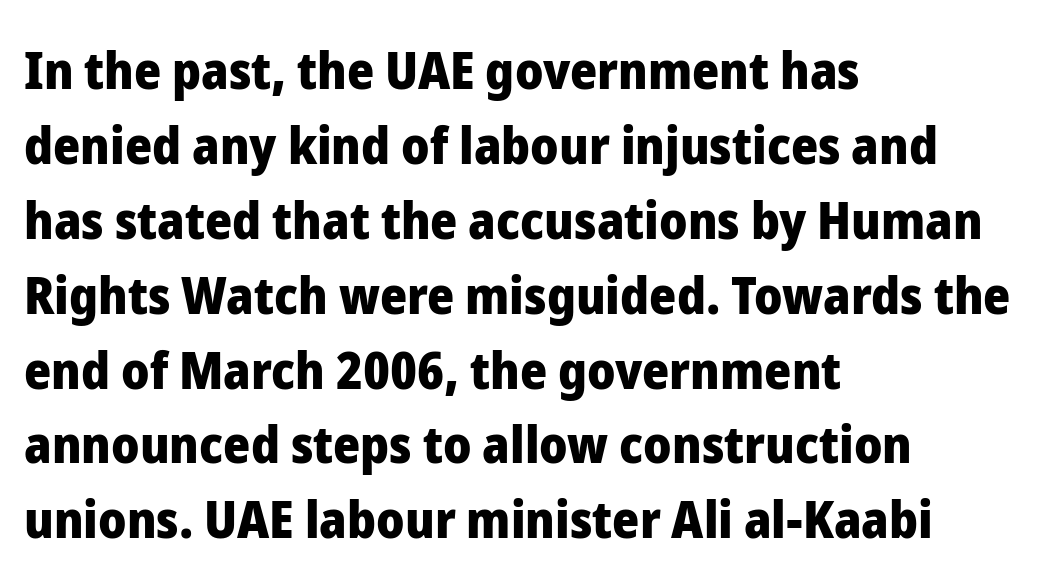
Q: Is the text bold? A: Yes.
Q: Is the text italic (slanted)? A: No, it is upright.
Q: Is the typeface a serif or a sans-serif typeface? A: Sans-serif.
Q: Is the text underlined? A: No.
Q: How is the paragraph aligned? A: Left-aligned.
Q: Is the spacing between letters normal or unusually wide? A: Normal.
Q: Is the spacing between lines tight, normal or loose? A: Normal.
Q: Width (condensed, normal, or wide)? A: Normal.
Q: Stroke contrast? A: Low.
Q: x-height? A: Medium.
Q: Monospaced? A: No.
